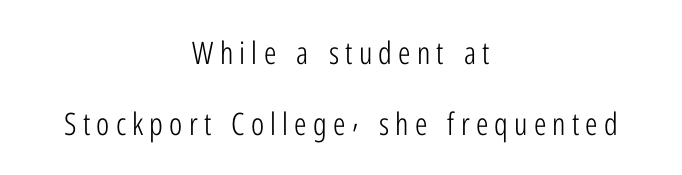
Q: Is the text bold? A: No.
Q: Is the text italic (slanted)? A: No, it is upright.
Q: Is the typeface a serif or a sans-serif typeface? A: Sans-serif.
Q: Is the text underlined? A: No.
Q: How is the paragraph aligned? A: Centered.
Q: Is the spacing between letters normal or unusually wide? A: Unusually wide.
Q: Is the spacing between lines tight, normal or loose? A: Loose.
Q: Width (condensed, normal, or wide)? A: Condensed.
Q: Stroke contrast? A: Low.
Q: x-height? A: Medium.
Q: Monospaced? A: No.
